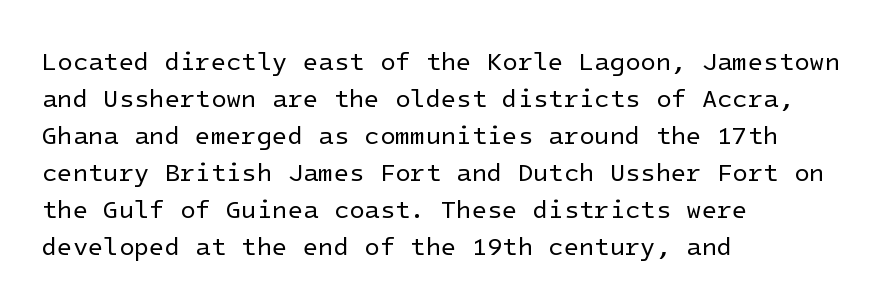
The image shows 25 px text type, upright; set left-aligned, normal line spacing (1.48x), normal letter spacing, not underlined.
